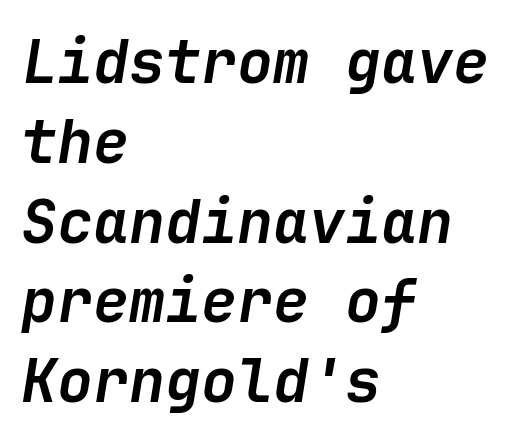
The image shows 60 px semibold type, italic (leaning right); set left-aligned, normal line spacing (1.33x), normal letter spacing, not underlined; low stroke contrast and a medium x-height.
